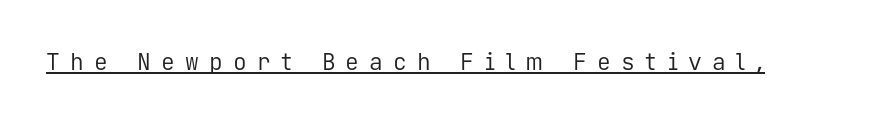
The image shows 23 px text type, upright; set unusually wide letter spacing (+0.44 em), underlined.
